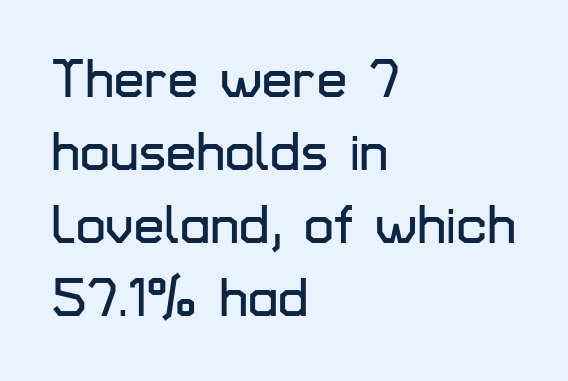
{"serif": "no", "italic": "no", "width": "normal", "stroke_contrast": "low", "x_height": "medium", "monospaced": "no", "underline": "no", "align": "left", "line_spacing": "normal", "line_spacing_ratio": 1.35, "letter_spacing": "normal", "letter_spacing_em": 0.0, "glyph_px": 54}
